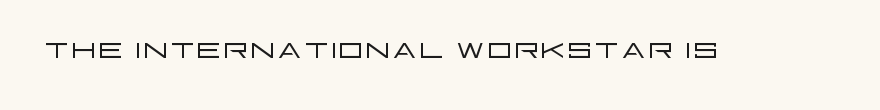
{"serif": "no", "italic": "no", "bold": "no", "weight": "light", "width": "wide", "stroke_contrast": "low", "x_height": "large", "monospaced": "no", "underline": "no", "letter_spacing": "normal", "letter_spacing_em": 0.0, "glyph_px": 40}
